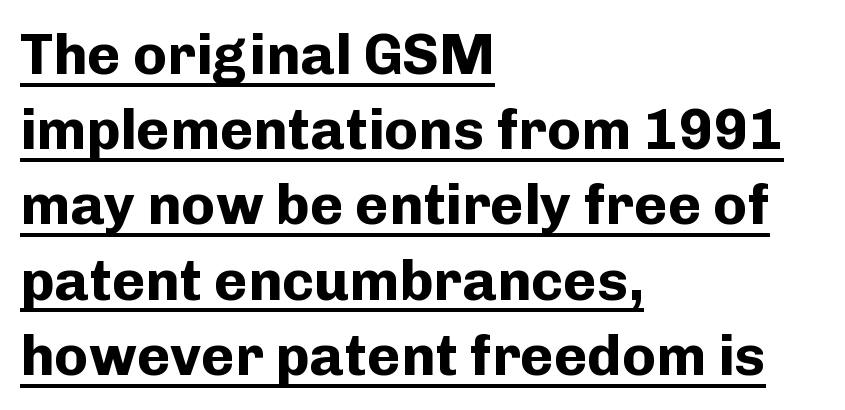
{"serif": "no", "italic": "no", "bold": "yes", "weight": "bold", "width": "normal", "stroke_contrast": "low", "x_height": "medium", "monospaced": "no", "underline": "yes", "align": "left", "line_spacing": "normal", "line_spacing_ratio": 1.32, "letter_spacing": "normal", "letter_spacing_em": 0.0, "glyph_px": 57}
